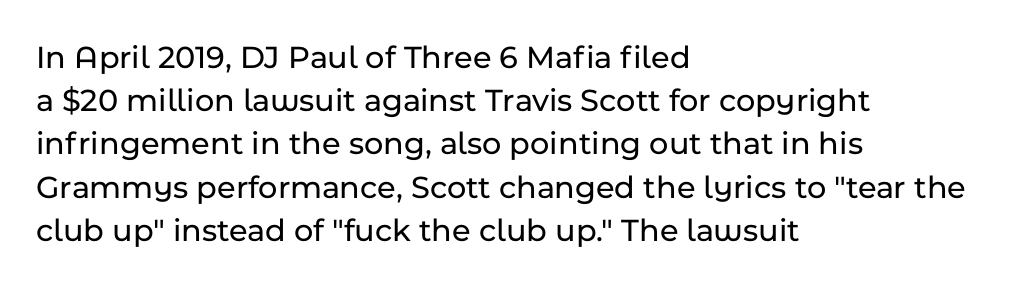
No feet cap the strokes, marking this as sans-serif type. These lines stack with their left ends in a neat column. The lettering holds an erect, upright posture throughout. Think of a printed novel: that variable character pitch is what you see here. The lines sit at an ordinary, default distance from one another. Standard letterfit; no display-style spreading of the glyphs.
